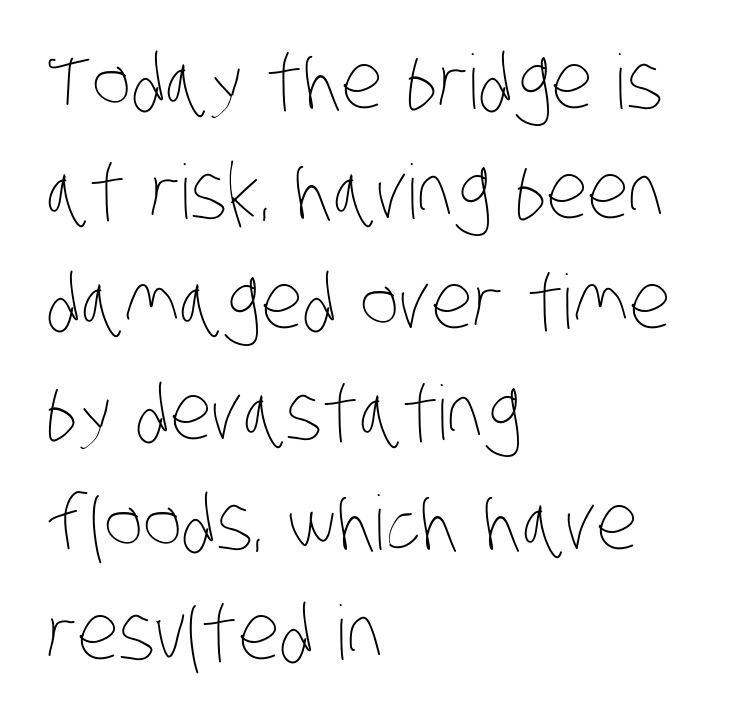
Q: Is the text bold? A: No.
Q: Is the text underlined? A: No.
Q: How is the paragraph aligned? A: Left-aligned.
Q: Is the spacing between letters normal or unusually wide? A: Normal.
Q: Is the spacing between lines tight, normal or loose? A: Normal.
Q: Width (condensed, normal, or wide)? A: Condensed.
Q: Stroke contrast? A: Low.
Q: x-height? A: Large.
Q: Monospaced? A: No.
